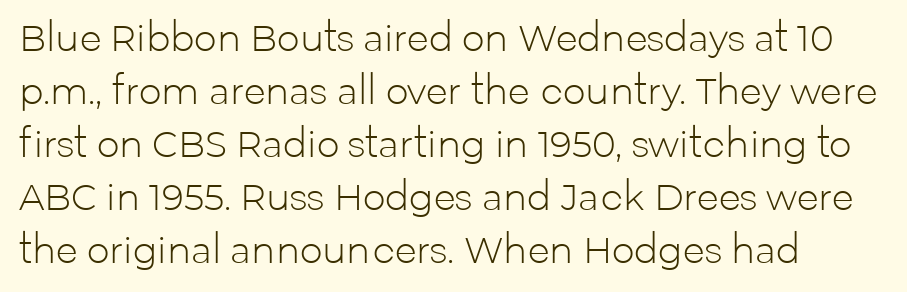
Q: Is the text bold? A: No.
Q: Is the text italic (slanted)? A: No, it is upright.
Q: Is the typeface a serif or a sans-serif typeface? A: Sans-serif.
Q: Is the text underlined? A: No.
Q: How is the paragraph aligned? A: Left-aligned.
Q: Is the spacing between letters normal or unusually wide? A: Normal.
Q: Is the spacing between lines tight, normal or loose? A: Normal.
Q: Width (condensed, normal, or wide)? A: Normal.
Q: Stroke contrast? A: Low.
Q: x-height? A: Medium.
Q: Monospaced? A: No.
